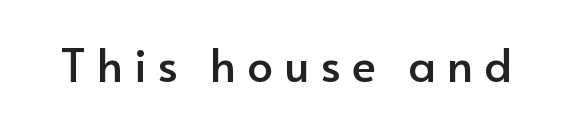
Q: Is the text italic (slanted)? A: No, it is upright.
Q: Is the typeface a serif or a sans-serif typeface? A: Sans-serif.
Q: Is the text underlined? A: No.
Q: Is the spacing between letters normal or unusually wide? A: Unusually wide.
Q: Width (condensed, normal, or wide)? A: Normal.
Q: Stroke contrast? A: Low.
Q: x-height? A: Small.
Q: Monospaced? A: No.
